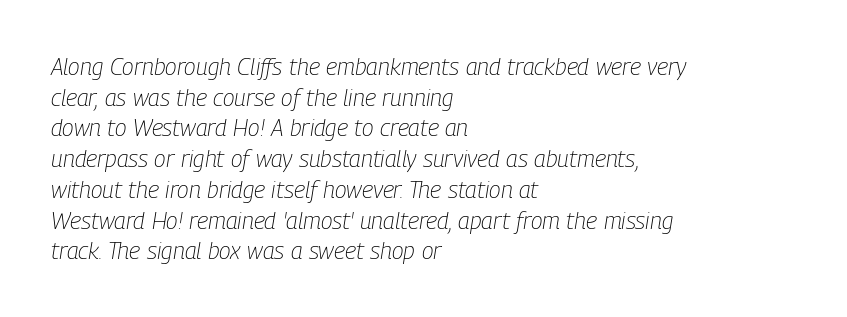
{"italic": "yes", "lean": "right", "slant_degrees": 9, "bold": "no", "underline": "no", "align": "left", "line_spacing": "normal", "line_spacing_ratio": 1.28, "letter_spacing": "normal", "letter_spacing_em": 0.0, "glyph_px": 24}
